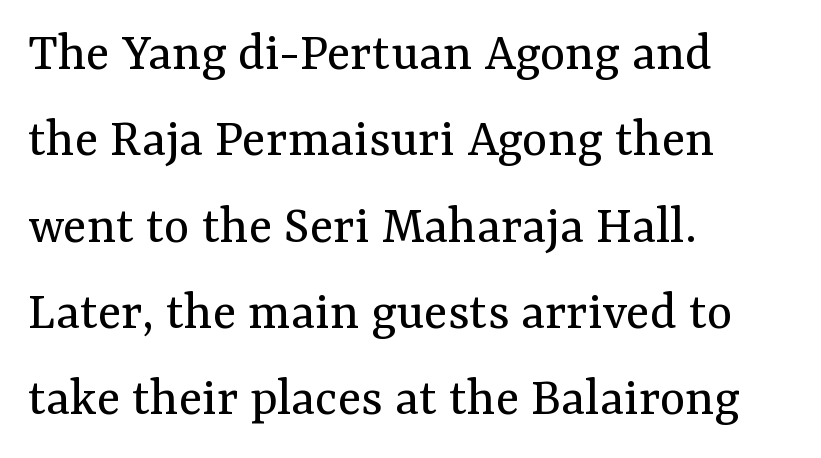
The gaps between neighbouring characters are ordinary and unremarkable. Has an underline been added? It has not. A typesetter would label this face a serif. All the whitespace from short lines collects on the right. A typesetter would call this proportional, since set widths differ per character.
